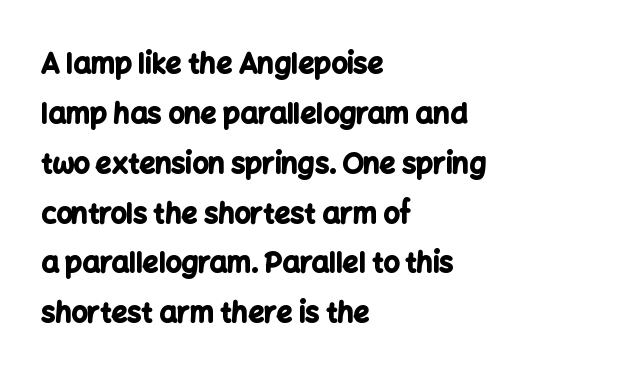
Q: Is the text bold? A: Yes.
Q: Is the text italic (slanted)? A: No, it is upright.
Q: Is the typeface a serif or a sans-serif typeface? A: Sans-serif.
Q: Is the text underlined? A: No.
Q: How is the paragraph aligned? A: Left-aligned.
Q: Is the spacing between letters normal or unusually wide? A: Normal.
Q: Width (condensed, normal, or wide)? A: Normal.
Q: Stroke contrast? A: Low.
Q: x-height? A: Medium.
Q: Monospaced? A: No.
